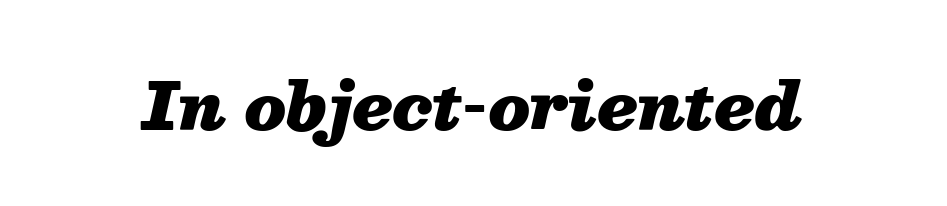
Decoration check: the copy has no underline. The glyphs have the mass of a bold cut. The rendering uses natural spacing where letterforms have individual widths. Nobody touched the tracking dial on this one. Italic: yes, the glyphs are oblique.
